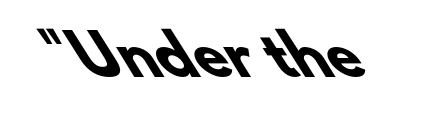
The letters are bold, with thick, heavy strokes. Words appear dense and cohesive because spacing is normal. Character widths vary here, with narrow letters taking less room than wide ones. In terms of letterform style, serifs are entirely absent.
